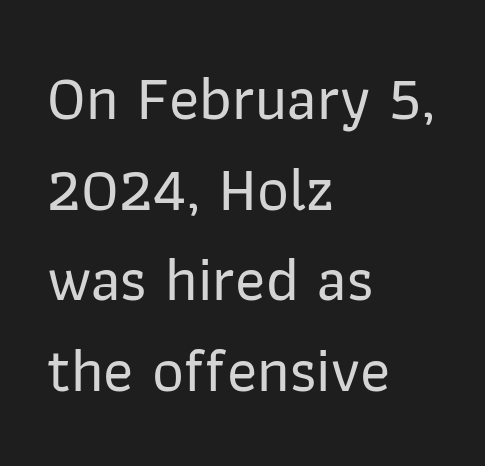
Where is the straight margin? On the left. Font category for this specimen: sans-serif. Baseline-to-baseline distance is the conventional proportion of letter height. The letters advance in unequal steps, a hallmark of proportional type.
